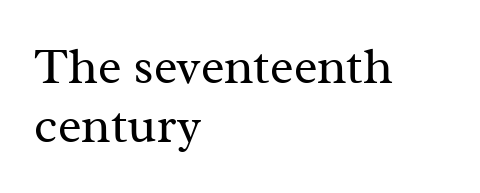
The image shows 50 px regular-weight serif type, upright; set left-aligned, line spacing 1.19x, normal letter spacing, not underlined; medium stroke contrast and a medium x-height.
